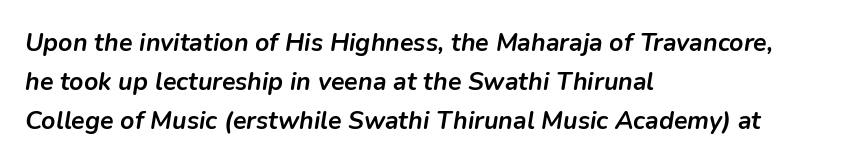
The image shows 25 px bold type, italic (leaning right); set left-aligned, normal line spacing (1.57x), normal letter spacing, not underlined.
